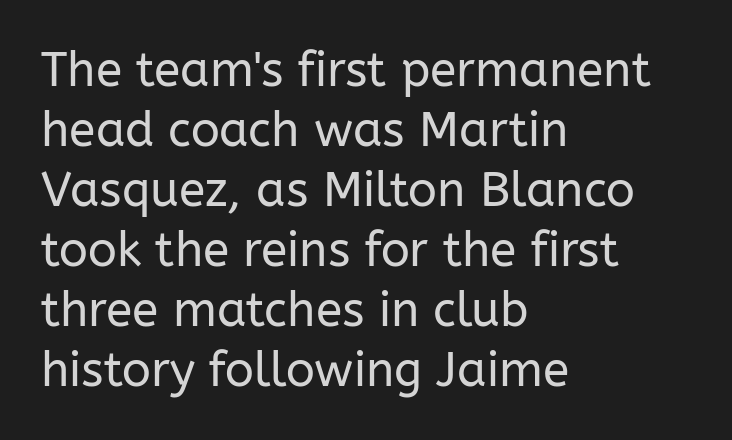
The image shows 48 px regular-weight sans-serif type, upright; set left-aligned, normal line spacing (1.25x), normal letter spacing, not underlined; low stroke contrast and a medium x-height.
